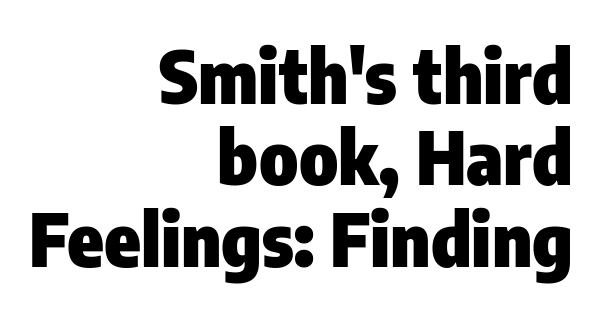
Every character sits straight up, as roman type does. Unmarked baselines from the first word to the last. A student would call this right alignment; a typographer would say flush right, rag left. These lines are rendered in a variable-pitch font. To sum up the face: it is a sans, with no serifs.
